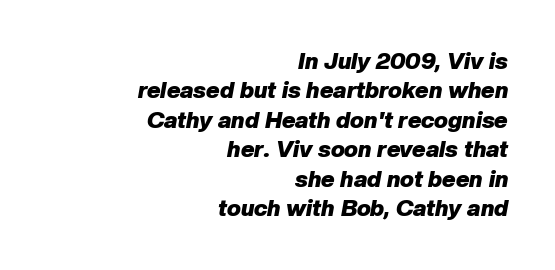
Q: Is the text bold? A: Yes.
Q: Is the text italic (slanted)? A: Yes, it leans right by about 10 degrees.
Q: Is the text underlined? A: No.
Q: How is the paragraph aligned? A: Right-aligned.
Q: Is the spacing between letters normal or unusually wide? A: Normal.
Q: Is the spacing between lines tight, normal or loose? A: Normal.
